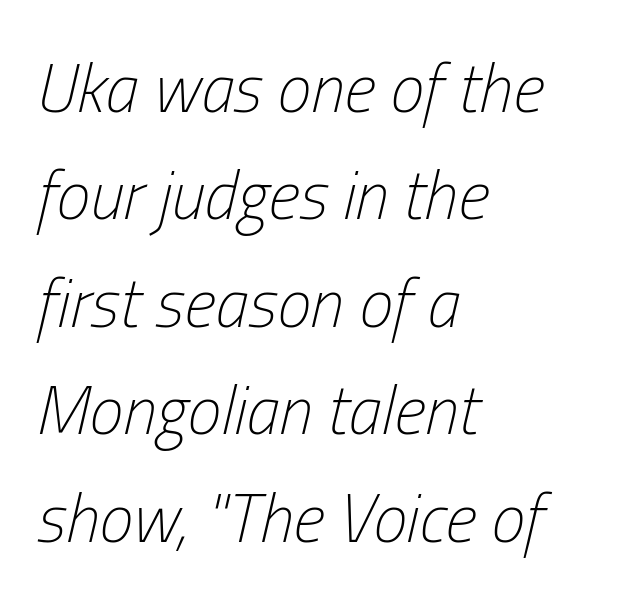
Q: Is the text bold? A: No.
Q: Is the text italic (slanted)? A: Yes, it leans right by about 13 degrees.
Q: Is the text underlined? A: No.
Q: How is the paragraph aligned? A: Left-aligned.
Q: Is the spacing between letters normal or unusually wide? A: Normal.
Q: Is the spacing between lines tight, normal or loose? A: Normal.
Q: Width (condensed, normal, or wide)? A: Condensed.
Q: Stroke contrast? A: Low.
Q: x-height? A: Medium.
Q: Monospaced? A: No.
